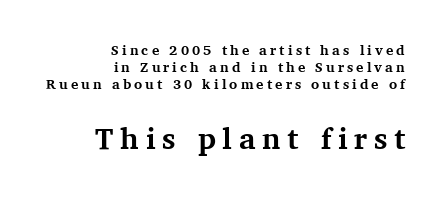
{"serif": "yes", "italic": "no", "bold": "yes", "weight": "bold", "width": "normal", "stroke_contrast": "medium", "x_height": "medium", "monospaced": "no", "underline": "no", "align": "right", "line_spacing_ratio": 1.22, "letter_spacing": "wide", "letter_spacing_em": 0.22, "larger_block": "second", "size_ratio": 2.14, "glyph_px": 30}
